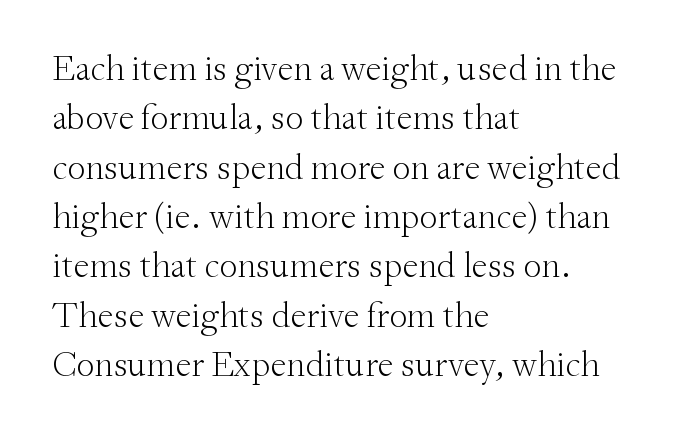
The image shows 36 px light serif type, upright; set left-aligned, normal line spacing (1.37x), normal letter spacing, not underlined; medium stroke contrast and a small x-height.
